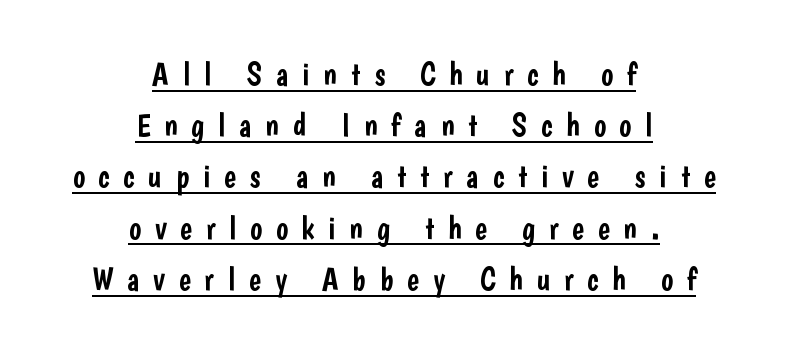
{"serif": "no", "italic": "no", "width": "condensed", "stroke_contrast": "low", "x_height": "medium", "monospaced": "no", "underline": "yes", "align": "center", "line_spacing": "normal", "line_spacing_ratio": 1.6, "letter_spacing": "wide", "letter_spacing_em": 0.43, "glyph_px": 32}
